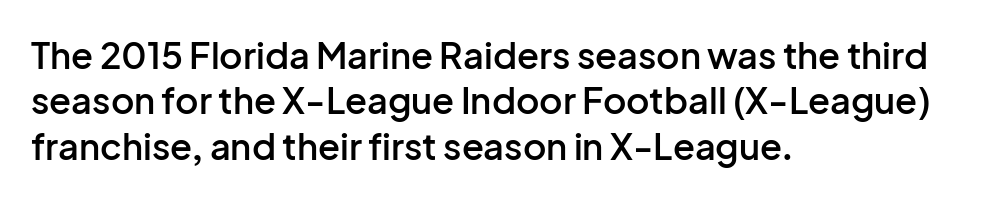
{"serif": "no", "italic": "no", "bold": "semi", "weight": "semibold", "width": "normal", "stroke_contrast": "low", "x_height": "medium", "monospaced": "no", "underline": "no", "align": "left", "line_spacing": "normal", "line_spacing_ratio": 1.26, "letter_spacing": "normal", "letter_spacing_em": 0.0, "glyph_px": 36}
